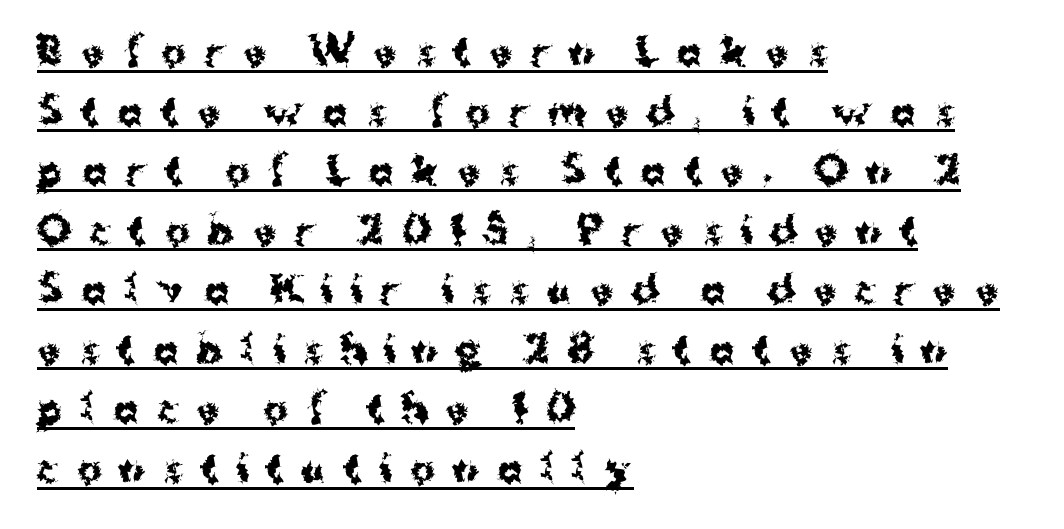
The image shows 37 px bold sans-serif type, upright; set left-aligned, normal line spacing (1.61x), unusually wide letter spacing (+0.49 em), underlined; medium stroke contrast and a medium x-height.
